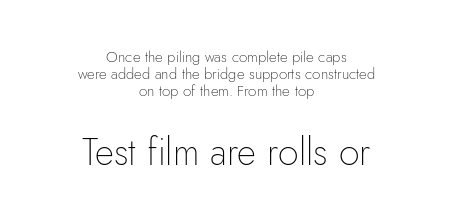
Q: Is the text bold? A: No.
Q: Is the text italic (slanted)? A: No, it is upright.
Q: Is the typeface a serif or a sans-serif typeface? A: Sans-serif.
Q: Is the text underlined? A: No.
Q: How is the paragraph aligned? A: Centered.
Q: Is the spacing between letters normal or unusually wide? A: Normal.
Q: Is the spacing between lines tight, normal or loose? A: Tight.
Q: Which block of text is set in a larger size, the first (top) or the second (bottom)? A: The second (bottom) one.
Q: Width (condensed, normal, or wide)? A: Normal.
Q: Stroke contrast? A: Low.
Q: x-height? A: Small.
Q: Monospaced? A: No.
